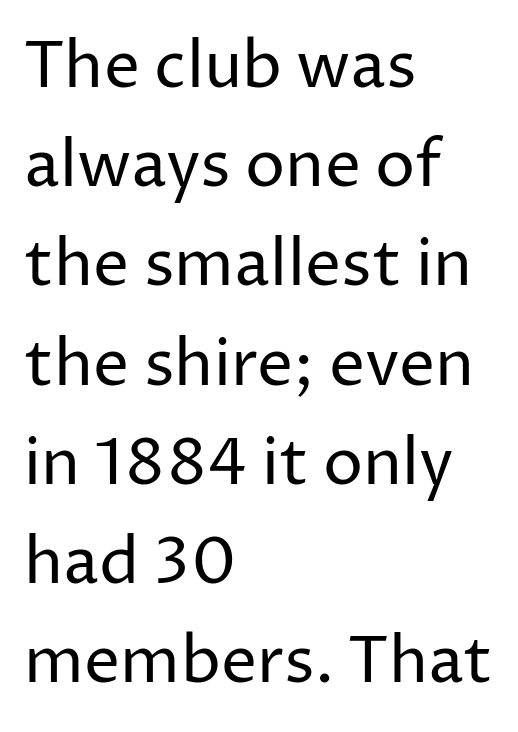
The image shows 64 px regular-weight sans-serif type, upright; set left-aligned, normal line spacing (1.55x), normal letter spacing, not underlined; low stroke contrast and a medium x-height.
